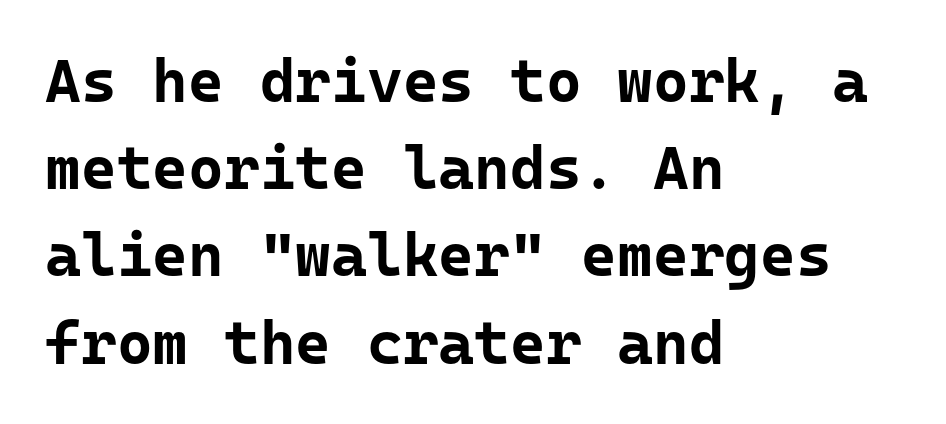
Q: Is the text bold? A: Yes.
Q: Is the text italic (slanted)? A: No, it is upright.
Q: Is the typeface a serif or a sans-serif typeface? A: Sans-serif.
Q: Is the text underlined? A: No.
Q: How is the paragraph aligned? A: Left-aligned.
Q: Is the spacing between letters normal or unusually wide? A: Normal.
Q: Is the spacing between lines tight, normal or loose? A: Normal.
Q: Width (condensed, normal, or wide)? A: Normal.
Q: Stroke contrast? A: Low.
Q: x-height? A: Medium.
Q: Monospaced? A: Yes.
